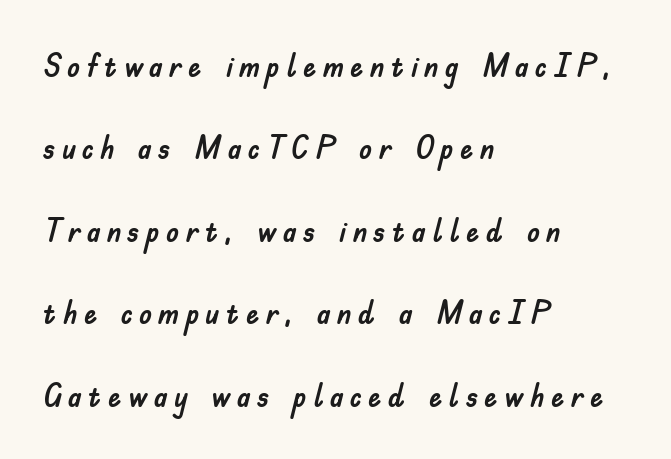
Each new line begins a long way beneath the previous one. The string is rendered with underlining switched off. The letters carry no serifs — their stems end cleanly without finishing strokes. This sample has the flowing, uneven cadence of proportional lettering. All the whitespace from short lines collects on the right.
